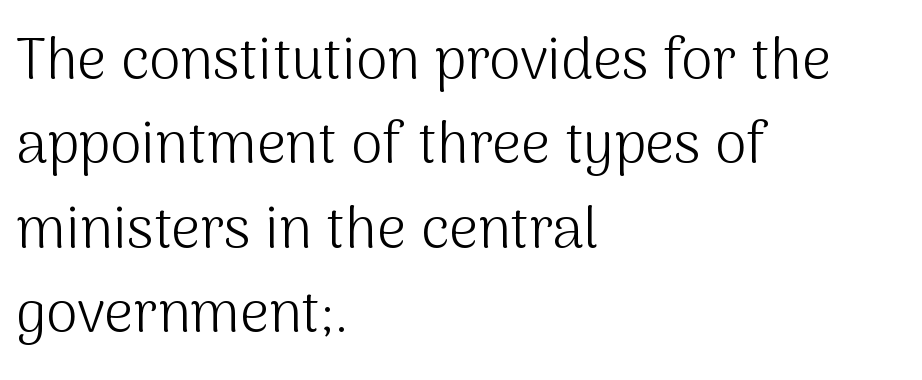
The image shows 57 px light sans-serif type, upright; set left-aligned, normal line spacing (1.48x), normal letter spacing, not underlined; medium stroke contrast and a medium x-height.
